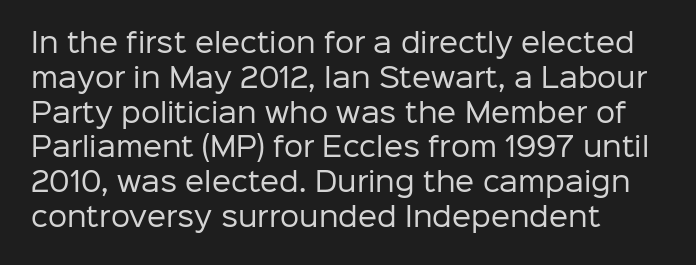
{"italic": "no", "bold": "no", "underline": "no", "align": "left", "line_spacing": "normal", "line_spacing_ratio": 1.29, "letter_spacing": "normal", "letter_spacing_em": 0.0, "glyph_px": 27}
